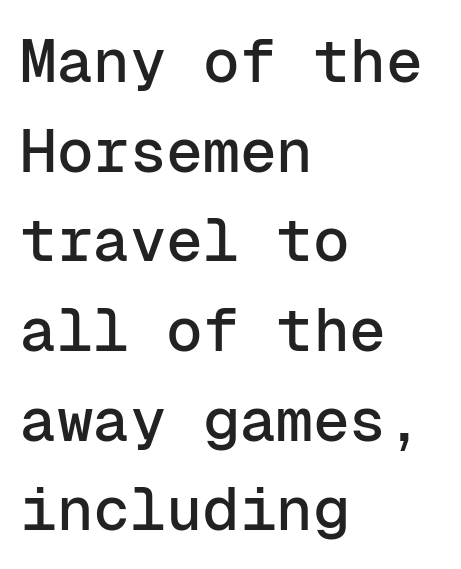
Q: Is the text italic (slanted)? A: No, it is upright.
Q: Is the typeface a serif or a sans-serif typeface? A: Sans-serif.
Q: Is the text underlined? A: No.
Q: How is the paragraph aligned? A: Left-aligned.
Q: Is the spacing between letters normal or unusually wide? A: Normal.
Q: Is the spacing between lines tight, normal or loose? A: Normal.
Q: Width (condensed, normal, or wide)? A: Normal.
Q: Stroke contrast? A: Low.
Q: x-height? A: Medium.
Q: Monospaced? A: Yes.
